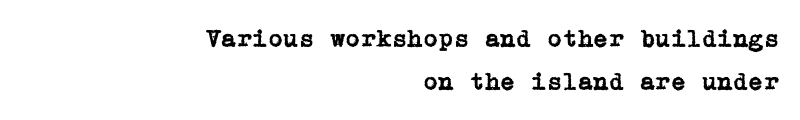
Q: Is the text italic (slanted)? A: No, it is upright.
Q: Is the text underlined? A: No.
Q: How is the paragraph aligned? A: Right-aligned.
Q: Is the spacing between letters normal or unusually wide? A: Normal.
